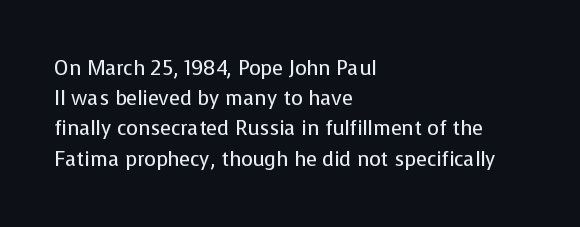
{"italic": "no", "bold": "no", "underline": "no", "align": "left", "line_spacing": "normal", "line_spacing_ratio": 1.51, "letter_spacing": "normal", "letter_spacing_em": 0.0, "glyph_px": 20}
